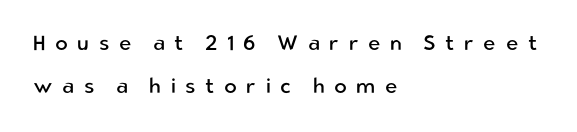
The image shows 21 px text type, upright; set left-aligned, loose line spacing (2.06x), unusually wide letter spacing (+0.45 em), not underlined.
